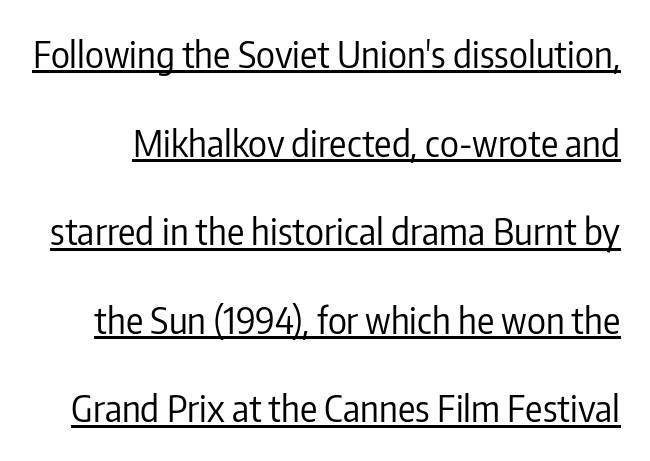
Classification — sans serif. Nothing unusual about the tracking: characters are spaced as the font intends. Reading down the column, the eye jumps a long way to each next line. Students, observe the line beneath the letters — that is underlining. Every character sits straight up, as roman type does. The passage shown is typed in a proportional face where columns would drift.
